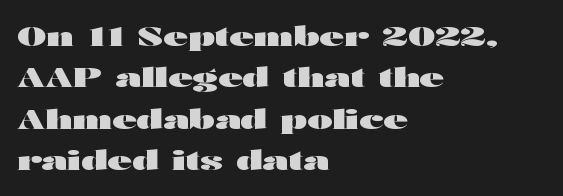
This block has exactly the height ordinary leading produces. The letterforms sit shoulder to shoulder at normal distance. On the weight axis this lands at bold, roughly 700. Line beginnings align vertically; line endings do not. A roman cut, with each character standing at attention.
